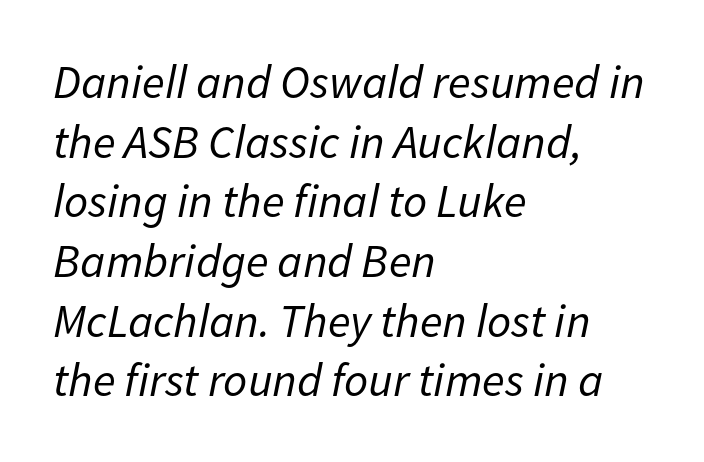
The image shows 47 px regular-weight type, italic (leaning right); set left-aligned, normal line spacing (1.27x), normal letter spacing, not underlined; low stroke contrast and a medium x-height.
